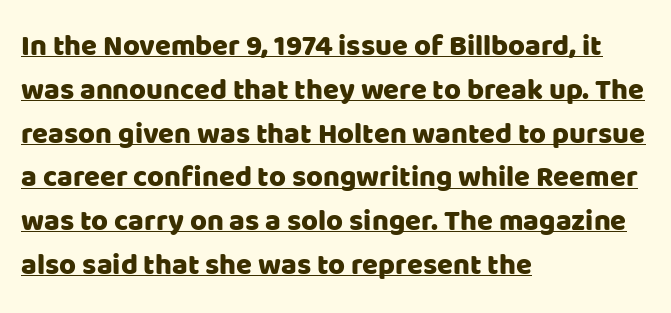
Q: Is the text italic (slanted)? A: No, it is upright.
Q: Is the typeface a serif or a sans-serif typeface? A: Sans-serif.
Q: Is the text underlined? A: Yes.
Q: How is the paragraph aligned? A: Left-aligned.
Q: Is the spacing between letters normal or unusually wide? A: Normal.
Q: Is the spacing between lines tight, normal or loose? A: Normal.
Q: Width (condensed, normal, or wide)? A: Normal.
Q: Stroke contrast? A: Low.
Q: x-height? A: Large.
Q: Monospaced? A: No.
